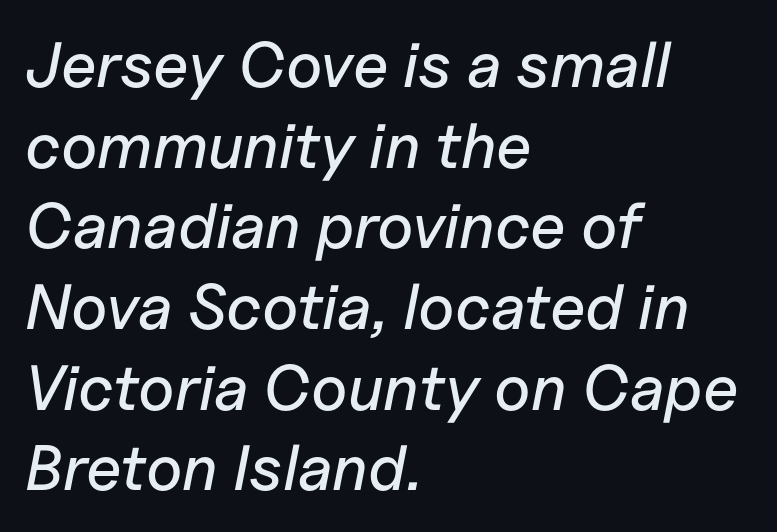
The image shows 64 px text type, italic (leaning right); set left-aligned, normal line spacing (1.26x), normal letter spacing, not underlined; low stroke contrast and a medium x-height.
